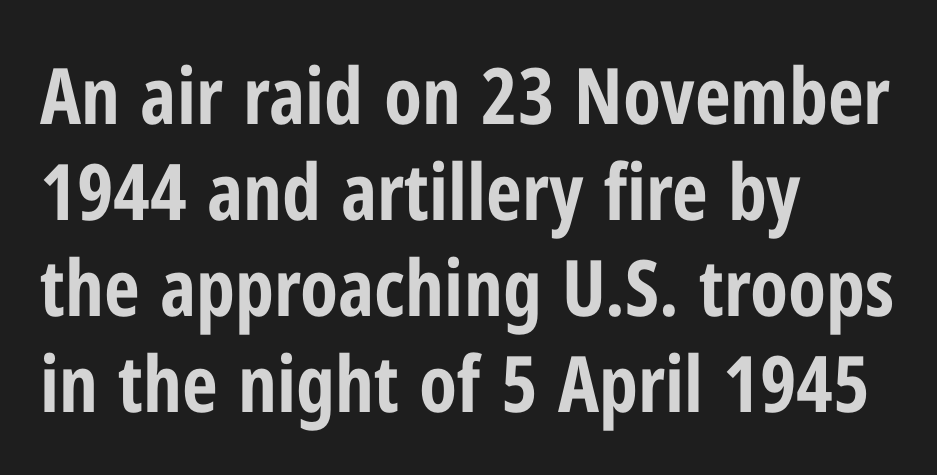
Q: Is the text bold? A: Yes.
Q: Is the text italic (slanted)? A: No, it is upright.
Q: Is the typeface a serif or a sans-serif typeface? A: Sans-serif.
Q: Is the text underlined? A: No.
Q: How is the paragraph aligned? A: Left-aligned.
Q: Is the spacing between letters normal or unusually wide? A: Normal.
Q: Width (condensed, normal, or wide)? A: Condensed.
Q: Stroke contrast? A: Low.
Q: x-height? A: Medium.
Q: Monospaced? A: No.
